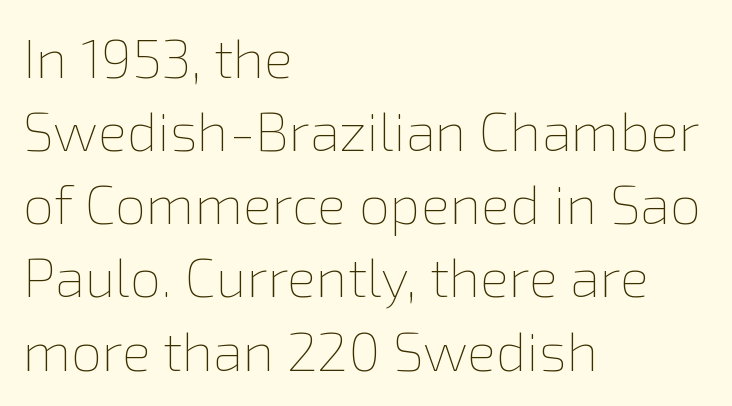
The lettering holds an erect, upright posture throughout. No word sits above an underline. The typesetter chose a ragged-right arrangement here. Looks like regular typesetting: each glyph gets only the width it needs. Line spacing here is normal. Unbolded letterforms with no extra heft.
